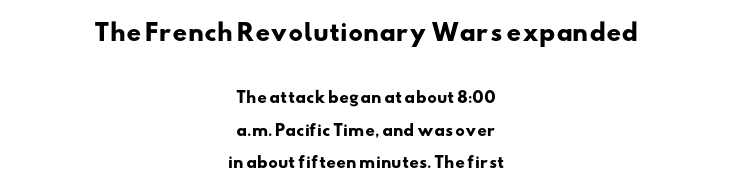
The image shows 23 px bold type; set centered, loose line spacing (2.19x), normal letter spacing, not underlined; the first (top) block is 1.53x larger.
